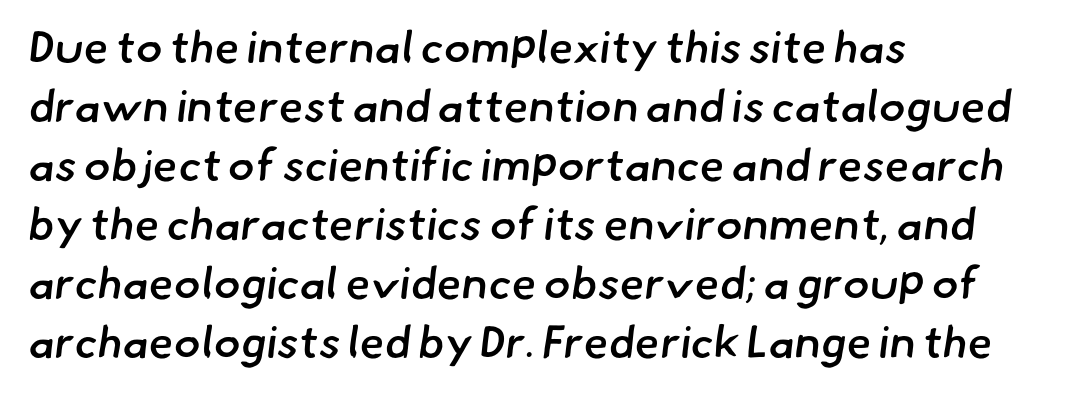
The gap between lines stays unmarked. This is moderately heavy type, rendered in semibold. Vertically, the passage feels balanced, rows spaced as you'd expect. Here the glyphs are tracked normally, forming tight word shapes.
